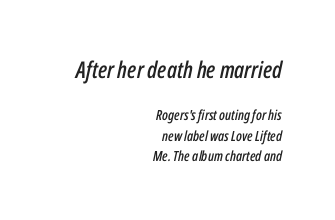
Q: Is the text italic (slanted)? A: Yes, it leans right by about 12 degrees.
Q: Is the text underlined? A: No.
Q: How is the paragraph aligned? A: Right-aligned.
Q: Is the spacing between letters normal or unusually wide? A: Normal.
Q: Is the spacing between lines tight, normal or loose? A: Normal.
Q: Which block of text is set in a larger size, the first (top) or the second (bottom)? A: The first (top) one.
